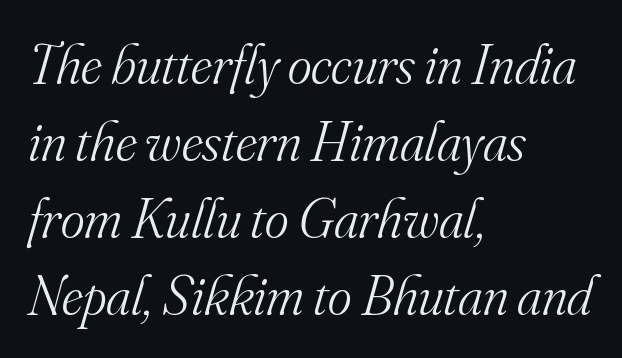
{"serif": "yes", "italic": "yes", "lean": "right", "slant_degrees": 16, "bold": "no", "weight": "light", "width": "normal", "stroke_contrast": "medium", "x_height": "small", "monospaced": "no", "underline": "no", "align": "left", "line_spacing": "normal", "line_spacing_ratio": 1.35, "letter_spacing": "normal", "letter_spacing_em": 0.0, "glyph_px": 57}
